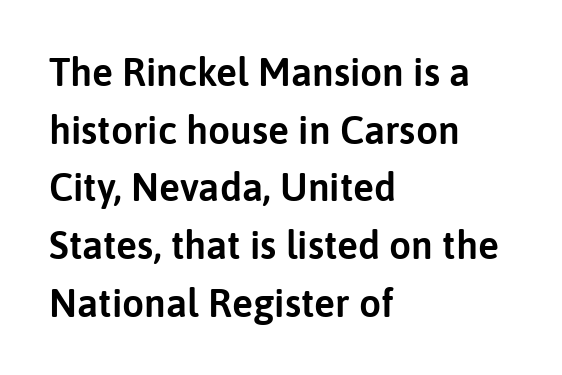
{"serif": "no", "italic": "no", "width": "normal", "stroke_contrast": "low", "x_height": "medium", "monospaced": "no", "underline": "no", "align": "left", "line_spacing": "normal", "line_spacing_ratio": 1.48, "letter_spacing": "normal", "letter_spacing_em": 0.0, "glyph_px": 39}
